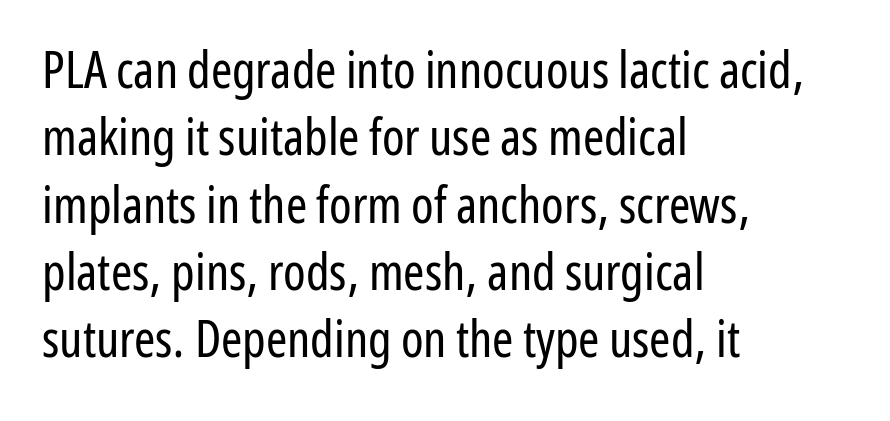
{"serif": "no", "italic": "no", "bold": "no", "weight": "regular", "width": "condensed", "stroke_contrast": "low", "x_height": "medium", "monospaced": "no", "underline": "no", "align": "left", "line_spacing": "normal", "line_spacing_ratio": 1.32, "letter_spacing": "normal", "letter_spacing_em": 0.0, "glyph_px": 51}
